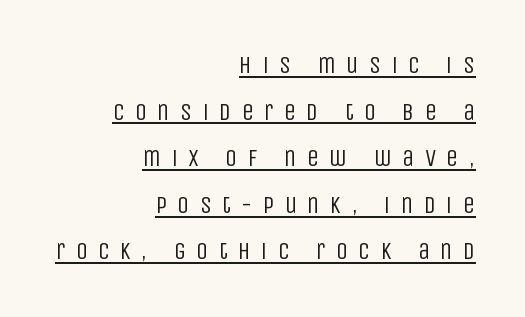
Q: Is the text bold? A: No.
Q: Is the text italic (slanted)? A: No, it is upright.
Q: Is the text underlined? A: Yes.
Q: How is the paragraph aligned? A: Right-aligned.
Q: Is the spacing between letters normal or unusually wide? A: Unusually wide.
Q: Is the spacing between lines tight, normal or loose? A: Loose.
